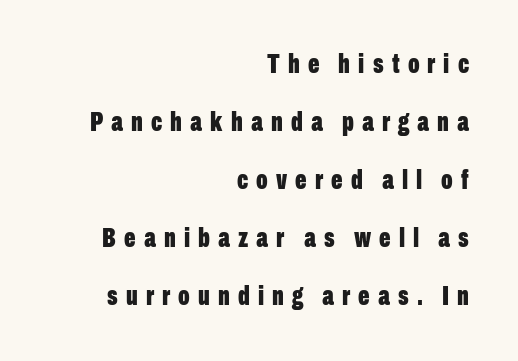
{"italic": "no", "bold": "yes", "underline": "no", "align": "right", "line_spacing": "loose", "line_spacing_ratio": 2.15, "letter_spacing": "wide", "letter_spacing_em": 0.3, "glyph_px": 27}
